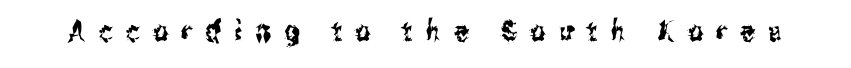
{"serif": "no", "italic": "no", "width": "condensed", "stroke_contrast": "medium", "x_height": "medium", "monospaced": "no", "underline": "no", "letter_spacing": "wide", "letter_spacing_em": 0.46, "glyph_px": 29}
